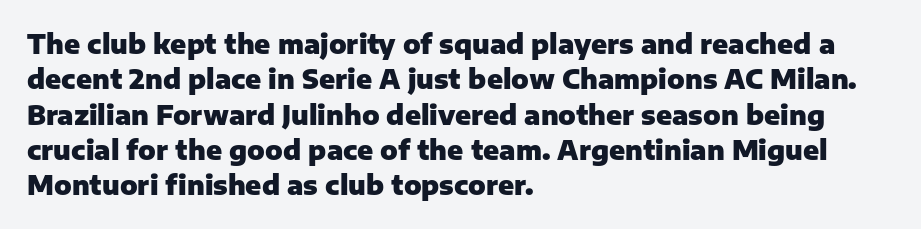
The image shows 26 px bold type, upright; set left-aligned, normal line spacing (1.36x), normal letter spacing, not underlined.
